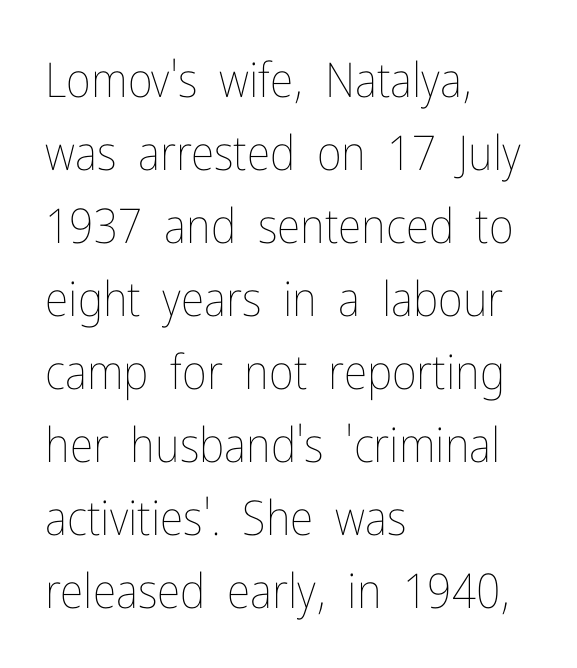
{"italic": "no", "bold": "no", "weight": "thin", "width": "condensed", "stroke_contrast": "low", "x_height": "medium", "monospaced": "no", "underline": "no", "align": "left", "line_spacing": "normal", "line_spacing_ratio": 1.52, "letter_spacing": "normal", "letter_spacing_em": 0.0, "glyph_px": 48}
